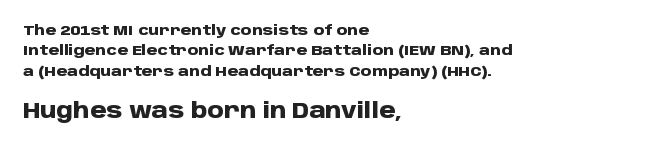
The image shows 21 px bold type, upright; set left-aligned, normal line spacing (1.46x), normal letter spacing, not underlined; the second (bottom) block is 1.5x larger.
